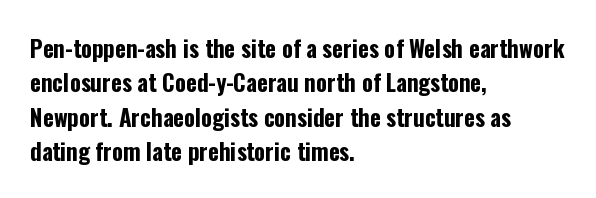
The space directly below the letters is spotless. Interline gaps are of average width in this sample. Ascenders rise straight up at ninety degrees. The rendering anchors every line to the left-hand side. The horizontal fit of the characters is conventional and even. The sample has been set heavy, in full bold.
